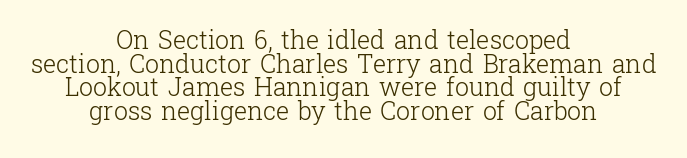
The passage shown is not underscored anywhere. Every row of glyphs is offset so its center matches the block's center. This sample uses an upright cut, with every glyph sitting square on the baseline. The face used here is rendered with its standard letterfit. Does the leading feel generous? Not at all — it's pinched. The cut favours lightness, reaching ordinary text weight at its darkest.
